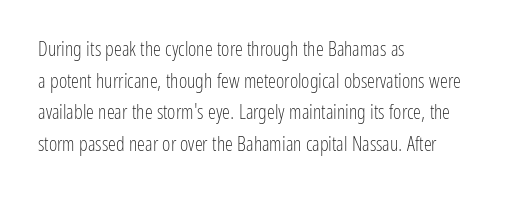
The image shows 20 px text type, upright; set left-aligned, normal line spacing (1.58x), normal letter spacing, not underlined.
